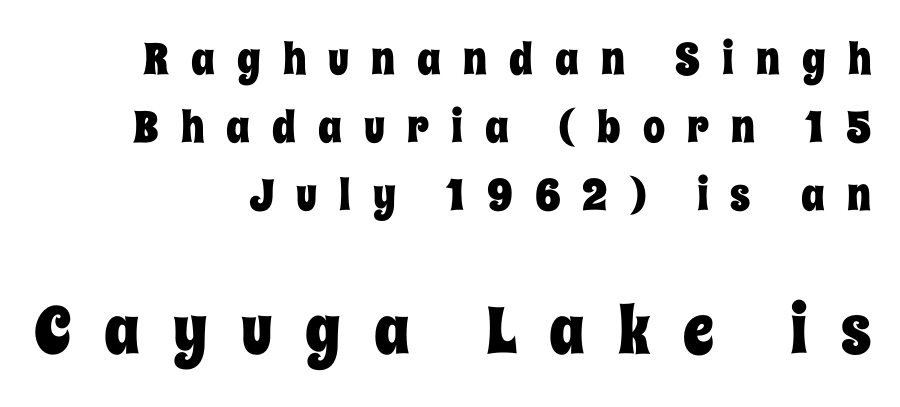
The image shows 66 px condensed type, upright; set right-aligned, normal line spacing (1.54x), unusually wide letter spacing (+0.5 em), not underlined; the second (bottom) block is 1.5x larger; low stroke contrast and a large x-height.
